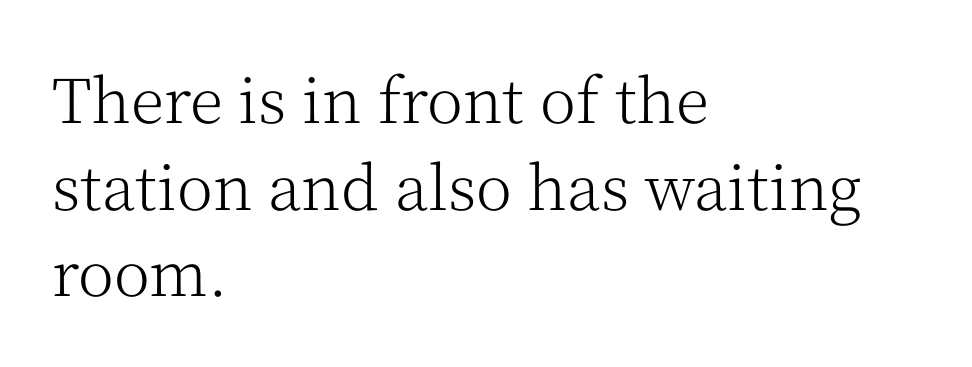
Nothing unusual about the tracking: characters are spaced as the font intends. This is serif lettering, the kind often seen in printed books. Reading down the block, your eye returns to a fixed left position each line. The zone under the glyphs is completely vacant.
